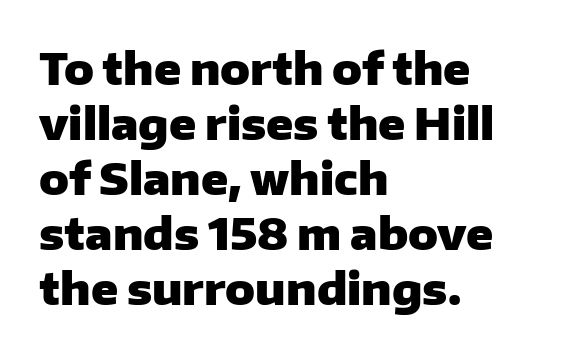
{"serif": "no", "italic": "no", "bold": "yes", "weight": "heavy", "width": "normal", "stroke_contrast": "low", "x_height": "medium", "monospaced": "no", "underline": "no", "align": "left", "line_spacing": "normal", "line_spacing_ratio": 1.25, "letter_spacing": "normal", "letter_spacing_em": 0.0, "glyph_px": 44}
